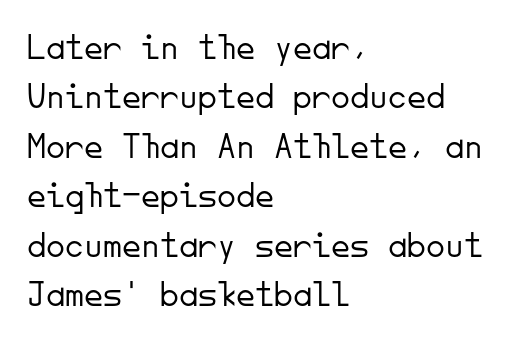
The image shows 38 px light sans-serif type, upright, monospaced; set left-aligned, normal line spacing (1.3x), normal letter spacing, not underlined; low stroke contrast and a small x-height.
